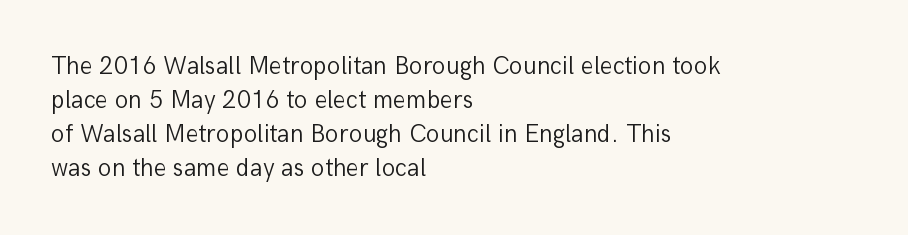
{"italic": "no", "bold": "no", "underline": "no", "align": "left", "line_spacing": "normal", "line_spacing_ratio": 1.36, "letter_spacing": "normal", "letter_spacing_em": 0.0, "glyph_px": 25}
